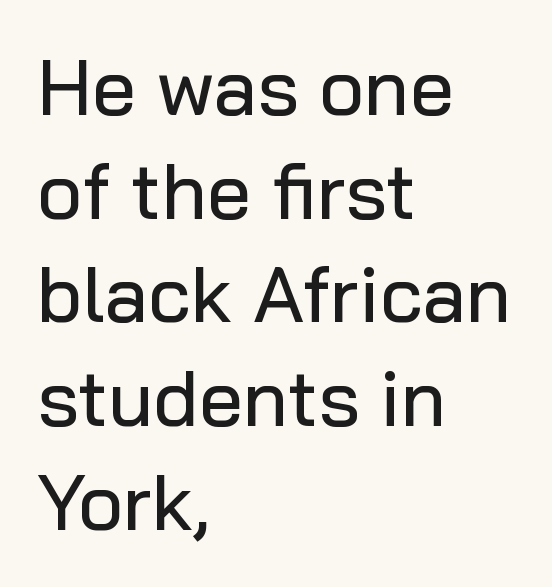
This is roman type, the default non-slanted kind. Unmarked baselines from the first word to the last. These lines are set flush left with a ragged right edge. Look at the bottom of the vertical strokes: they stop flat, with no serifs. Each letter keeps its own natural width here, so spacing adapts to shape.
